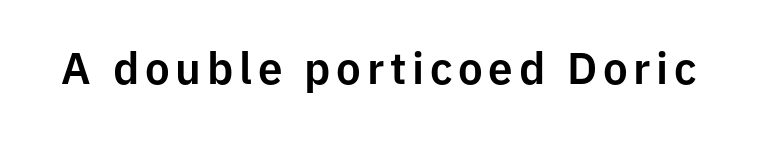
The image shows 44 px sans-serif type, upright; set not underlined; low stroke contrast and a medium x-height.
